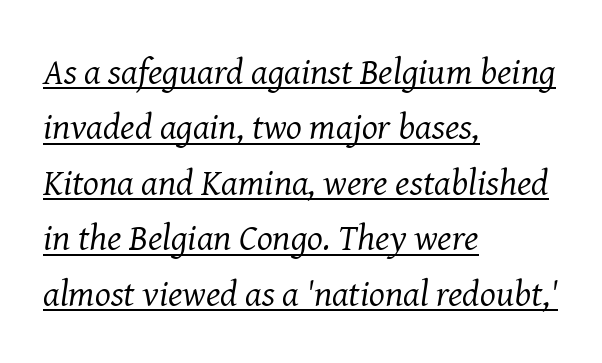
No letter is thick-stroked: the sample isn't bold. The text carries the slant typical of an italic or oblique font. Regarding leading, the lines here are spaced in the standard way. Spacing verdict: proportional, widths tailored to each character.
